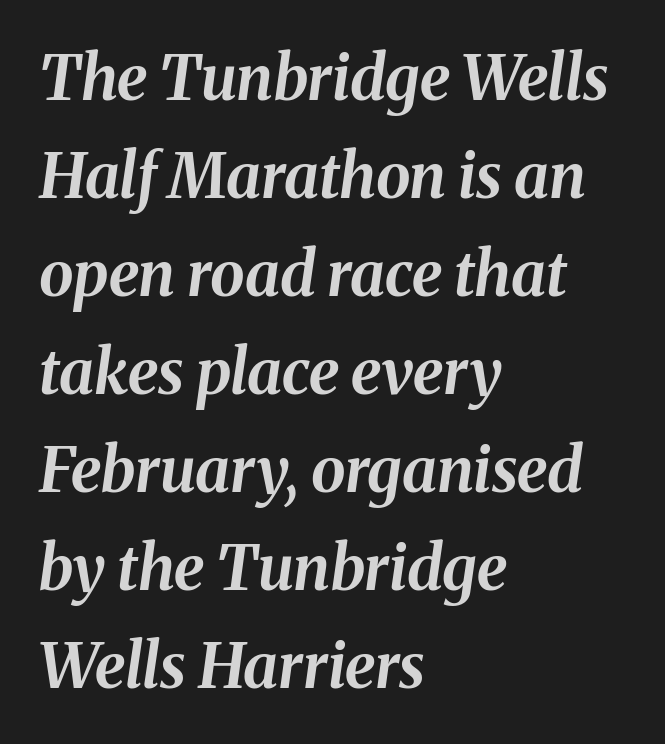
Does the leading feel generous? No, just average. Designer's note — italics engaged. Lines of text with bare space underneath. Chunky letters — that's bold for sure. Each letter keeps its own natural width here, so spacing adapts to shape. The passage is arranged the way most books set body copy — flush left.
